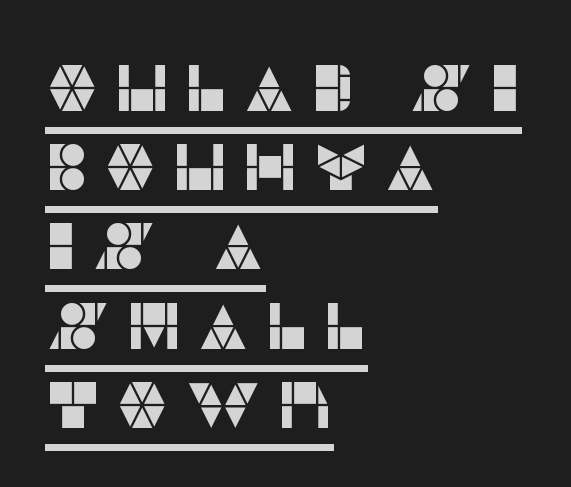
Q: Is the text italic (slanted)? A: No, it is upright.
Q: Is the typeface a serif or a sans-serif typeface? A: Sans-serif.
Q: Is the text underlined? A: Yes.
Q: How is the paragraph aligned? A: Left-aligned.
Q: Is the spacing between letters normal or unusually wide? A: Unusually wide.
Q: Width (condensed, normal, or wide)? A: Normal.
Q: Stroke contrast? A: Low.
Q: x-height? A: Large.
Q: Monospaced? A: No.
